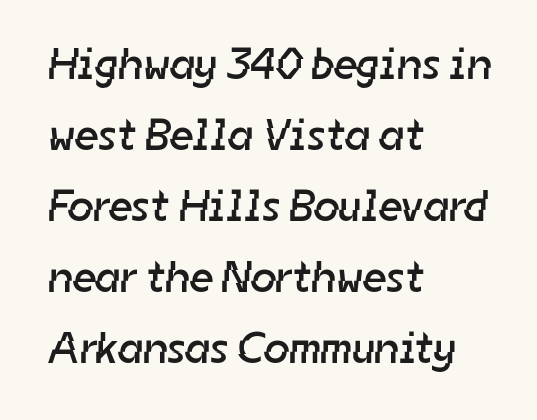
{"serif": "no", "bold": "no", "weight": "regular", "width": "normal", "stroke_contrast": "low", "x_height": "medium", "monospaced": "no", "underline": "no", "align": "left", "line_spacing": "normal", "line_spacing_ratio": 1.58, "letter_spacing": "normal", "letter_spacing_em": 0.0, "glyph_px": 45}
